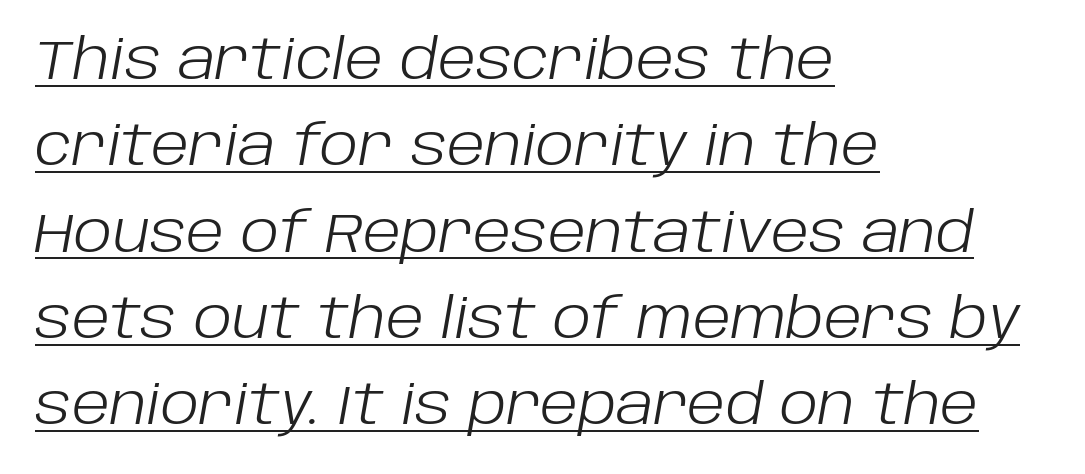
What stands out about the letter spacing? Nothing — it is the standard amount. These lines are set flush left with a ragged right edge. Each stroke keeps to a modest, everyday thickness or less. Is this a fixed-width face? No — the glyphs have proportional, varying widths.
